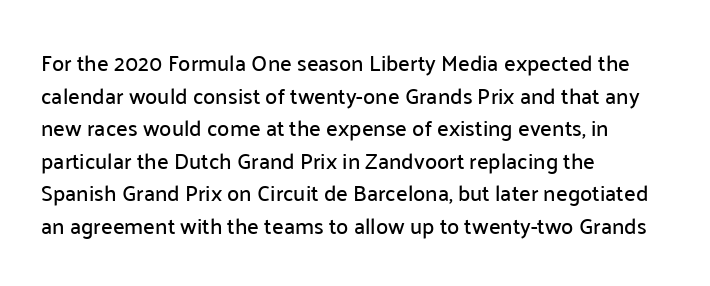
The string is rendered with underlining switched off. Successive baselines arrive at the customary interval. The paragraph shown leans on its left margin. Do the letters lean? They stand straight. The passage shown has conventional tracking throughout.
